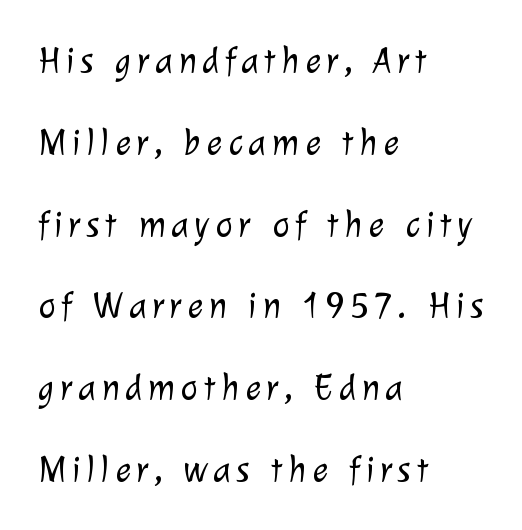
Q: Is the text bold? A: No.
Q: Is the typeface a serif or a sans-serif typeface? A: Sans-serif.
Q: Is the text underlined? A: No.
Q: How is the paragraph aligned? A: Left-aligned.
Q: Is the spacing between lines tight, normal or loose? A: Loose.
Q: Width (condensed, normal, or wide)? A: Normal.
Q: Stroke contrast? A: Low.
Q: x-height? A: Medium.
Q: Monospaced? A: No.
